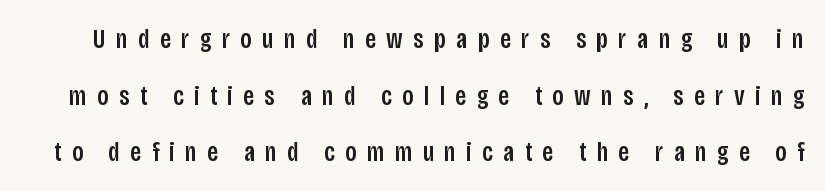
{"serif": "no", "italic": "no", "width": "condensed", "stroke_contrast": "low", "x_height": "large", "monospaced": "no", "underline": "no", "line_spacing": "loose", "line_spacing_ratio": 2.02, "letter_spacing": "wide", "letter_spacing_em": 0.37, "glyph_px": 28}
